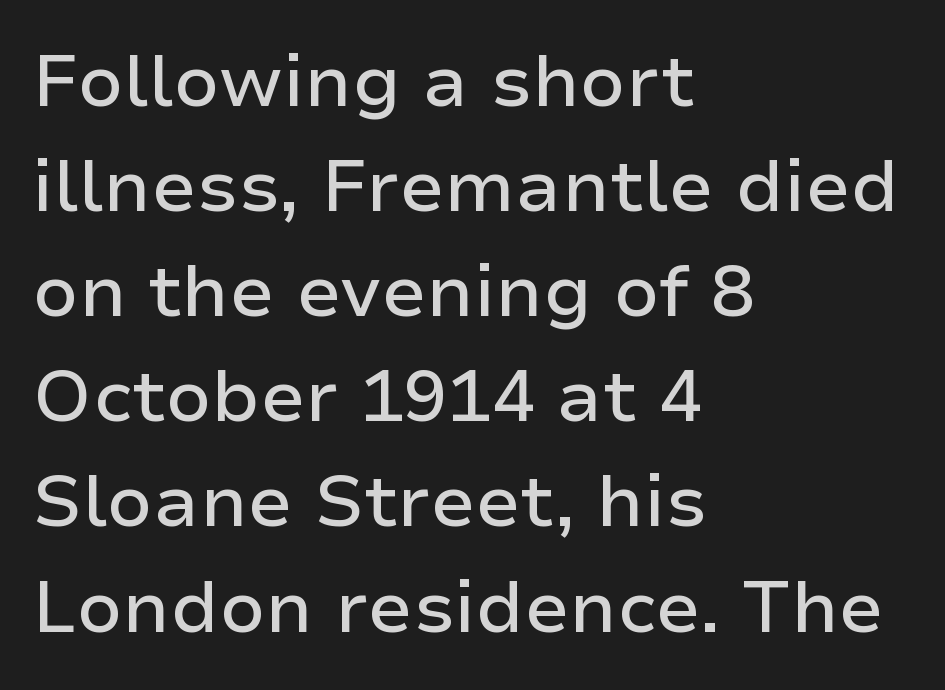
Q: Is the text italic (slanted)? A: No, it is upright.
Q: Is the typeface a serif or a sans-serif typeface? A: Sans-serif.
Q: Is the text underlined? A: No.
Q: How is the paragraph aligned? A: Left-aligned.
Q: Is the spacing between letters normal or unusually wide? A: Normal.
Q: Is the spacing between lines tight, normal or loose? A: Normal.
Q: Width (condensed, normal, or wide)? A: Normal.
Q: Stroke contrast? A: Low.
Q: x-height? A: Medium.
Q: Monospaced? A: No.
